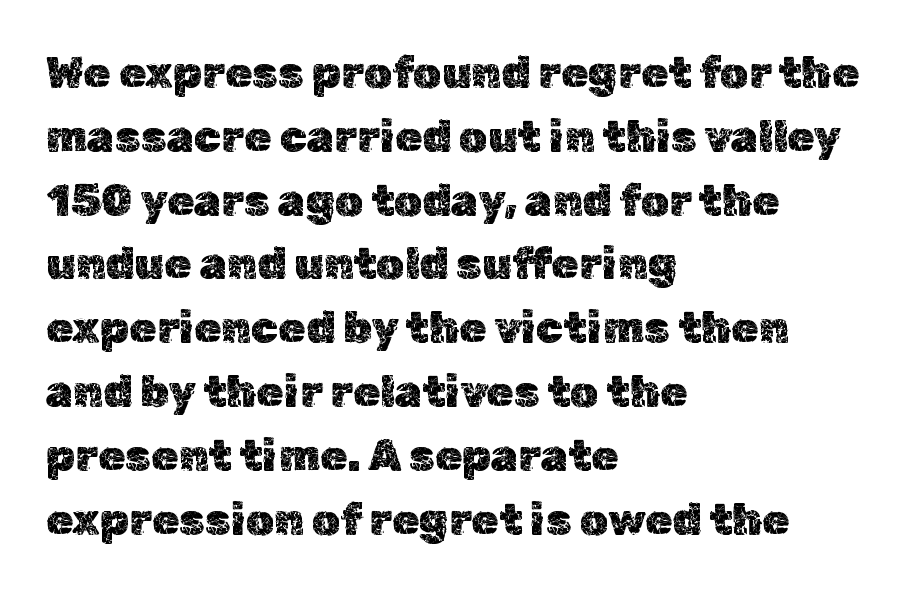
The compositor pushed each line to the left boundary. The space directly below the letters is spotless. The space between consecutive lines is moderate. The lettering holds an erect, upright posture throughout.
